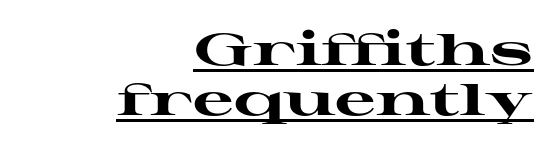
{"serif": "yes", "italic": "no", "bold": "yes", "weight": "heavy", "width": "wide", "stroke_contrast": "high", "x_height": "medium", "monospaced": "no", "underline": "yes", "align": "right", "line_spacing": "tight", "line_spacing_ratio": 1.12, "letter_spacing": "normal", "letter_spacing_em": 0.0, "glyph_px": 45}
